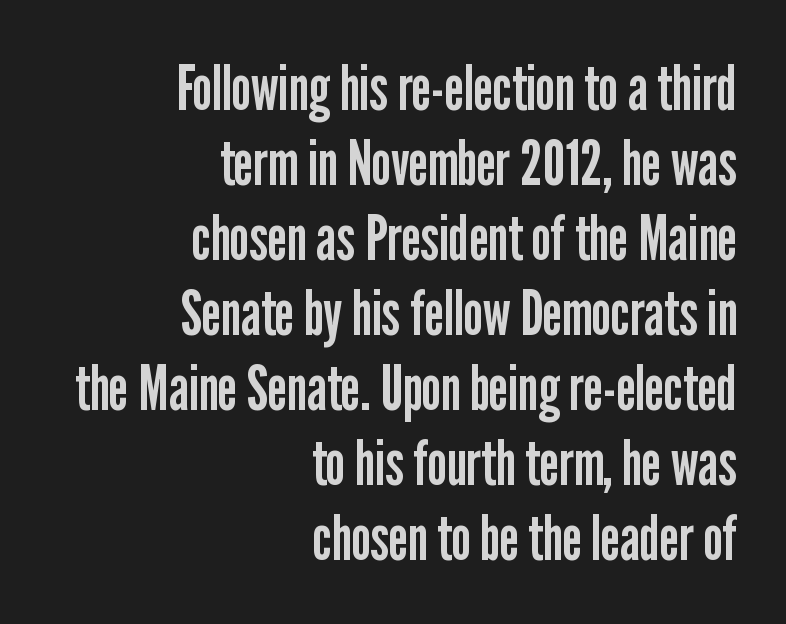
Q: Is the text bold? A: No.
Q: Is the text italic (slanted)? A: No, it is upright.
Q: Is the typeface a serif or a sans-serif typeface? A: Sans-serif.
Q: Is the text underlined? A: No.
Q: How is the paragraph aligned? A: Right-aligned.
Q: Is the spacing between letters normal or unusually wide? A: Normal.
Q: Width (condensed, normal, or wide)? A: Condensed.
Q: Stroke contrast? A: Low.
Q: x-height? A: Medium.
Q: Monospaced? A: No.
